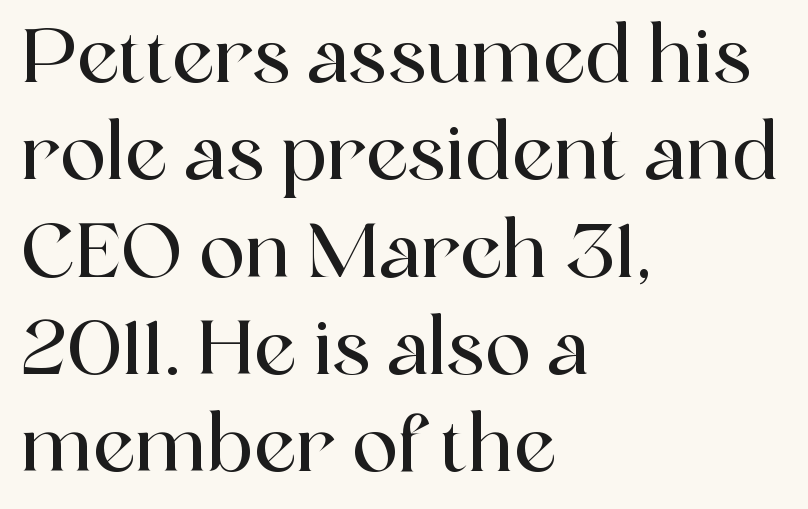
The text block is weighted toward the left margin, trailing off unevenly rightward. Posture: upright roman. Type without underlining. Looks like regular typesetting: each glyph gets only the width it needs.
